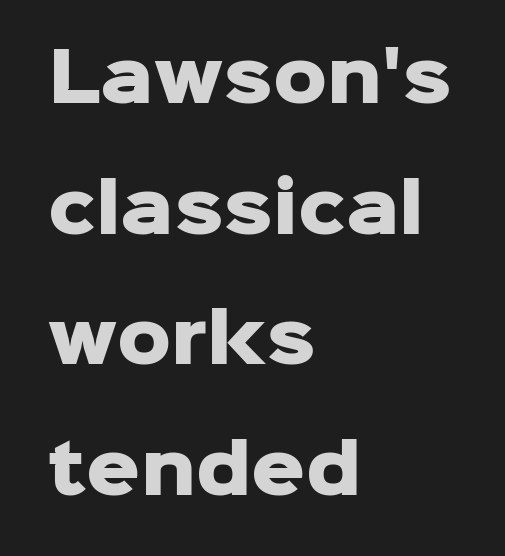
The image shows 67 px heavy sans-serif type, upright; set left-aligned, loose line spacing (1.95x), normal letter spacing, not underlined; low stroke contrast and a medium x-height.
